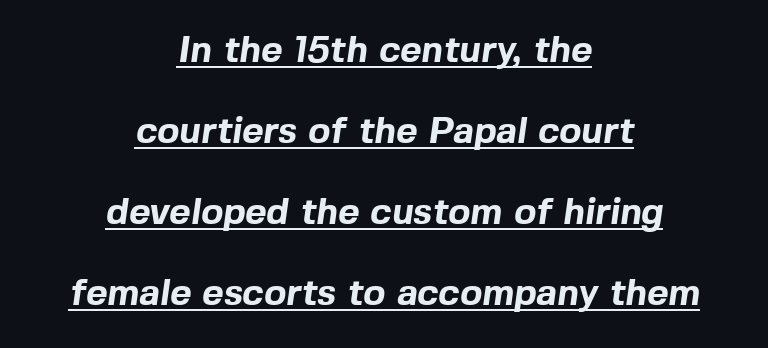
{"serif": "no", "bold": "yes", "weight": "bold", "width": "normal", "x_height": "medium", "monospaced": "no", "underline": "yes", "align": "center", "line_spacing": "loose", "line_spacing_ratio": 2.19, "letter_spacing": "normal", "letter_spacing_em": 0.0, "glyph_px": 37}
